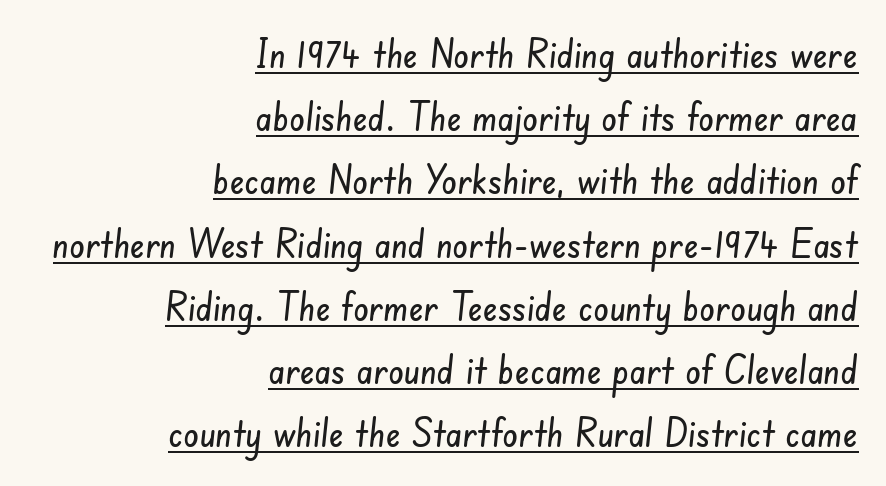
Q: Is the typeface a serif or a sans-serif typeface? A: Sans-serif.
Q: Is the text underlined? A: Yes.
Q: How is the paragraph aligned? A: Right-aligned.
Q: Is the spacing between letters normal or unusually wide? A: Normal.
Q: Is the spacing between lines tight, normal or loose? A: Normal.
Q: Width (condensed, normal, or wide)? A: Condensed.
Q: Stroke contrast? A: Low.
Q: x-height? A: Small.
Q: Monospaced? A: No.
